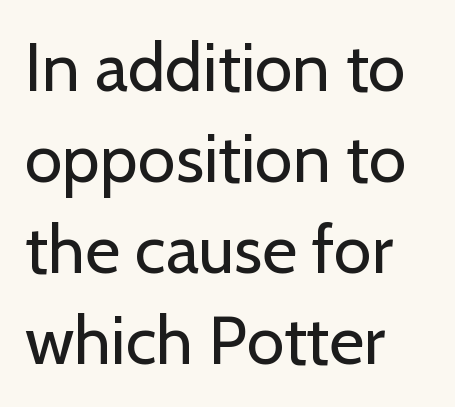
The image shows 68 px regular-weight sans-serif type, upright; set left-aligned, normal line spacing (1.34x), normal letter spacing, not underlined; low stroke contrast and a medium x-height.
